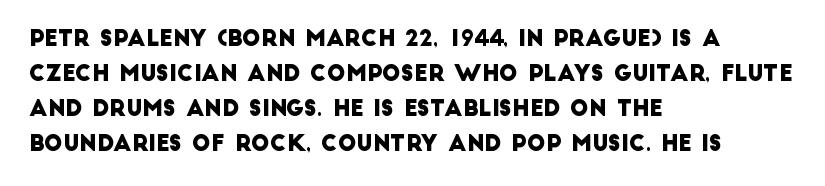
Layout note: lines flush left. Descenders are the only things crossing below the line. The vertical gap from one line to the next is medium. Caption: standard tracking, unaltered.
